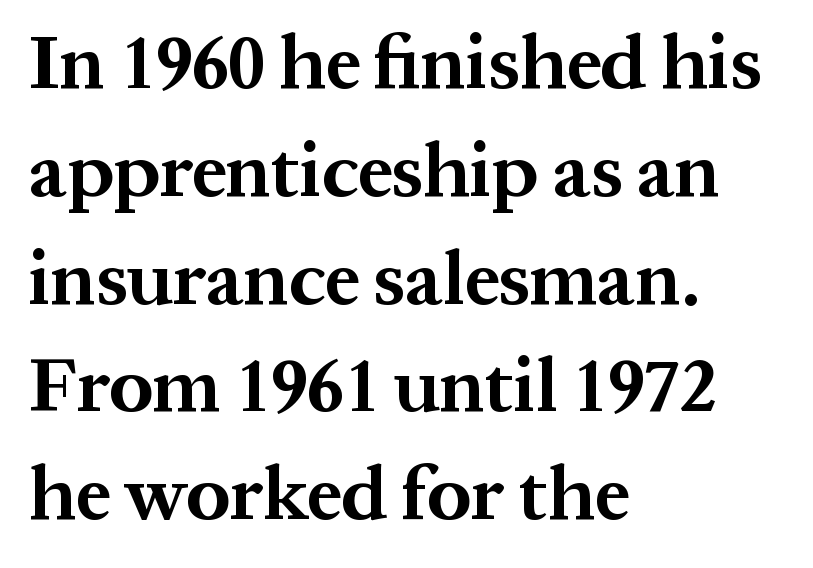
Descenders hang freely into open space. The face used here is proportionally spaced, like ordinary book or web type. I'd call this a serif setting — the letters wear small feet. The glyphs have the mass of a bold cut. Casual observation: everything's shoved over to the left. Look at the tracking — it's just the regular setting, nothing added.
